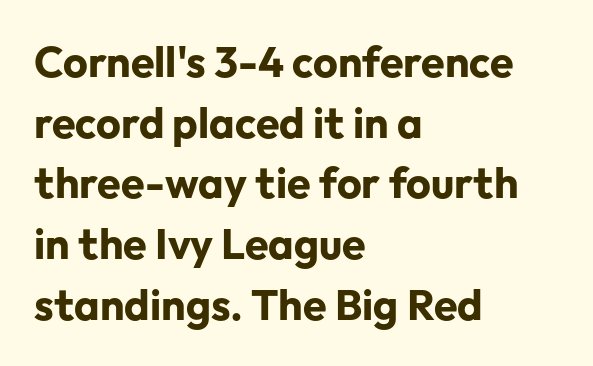
The image shows 43 px bold sans-serif type, upright; set left-aligned, normal line spacing (1.41x), normal letter spacing, not underlined; low stroke contrast and a medium x-height.
